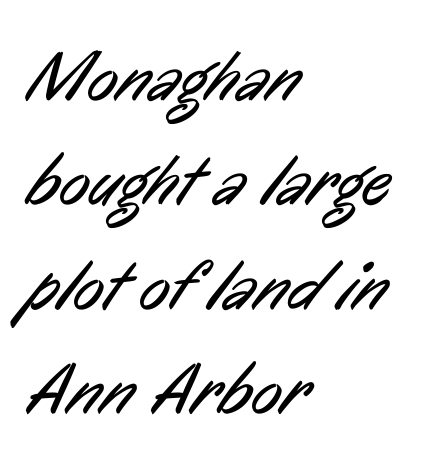
Q: Is the text bold? A: No.
Q: Is the typeface a serif or a sans-serif typeface? A: Sans-serif.
Q: Is the text underlined? A: No.
Q: How is the paragraph aligned? A: Left-aligned.
Q: Is the spacing between letters normal or unusually wide? A: Normal.
Q: Is the spacing between lines tight, normal or loose? A: Normal.
Q: Width (condensed, normal, or wide)? A: Condensed.
Q: Stroke contrast? A: Low.
Q: x-height? A: Medium.
Q: Monospaced? A: No.
